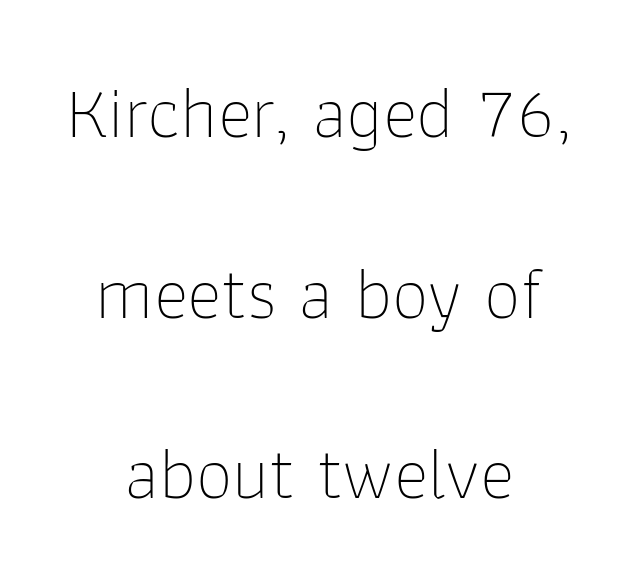
Glyph-to-glyph distance matches everyday printed text. This rendering employs a face without finishing strokes, i.e., a sans-serif. Line spacing here is loose. Notice how the stems are strictly vertical — no italics here. Summary of weight: not heavy and not bold.
